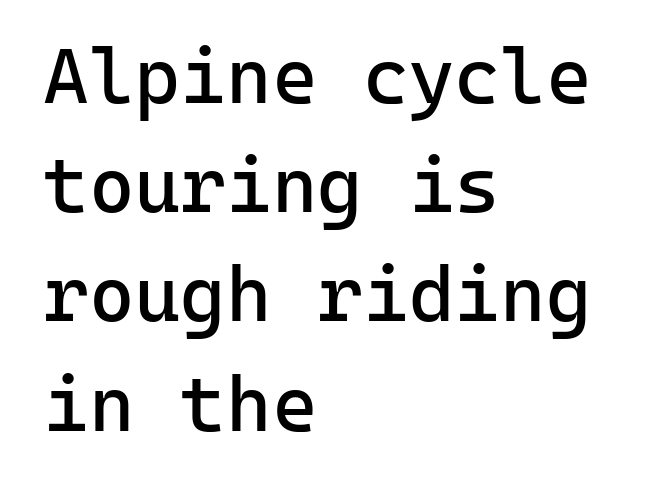
{"serif": "no", "italic": "no", "bold": "no", "weight": "regular", "width": "normal", "stroke_contrast": "low", "x_height": "medium", "monospaced": "yes", "underline": "no", "align": "left", "line_spacing": "normal", "line_spacing_ratio": 1.4, "letter_spacing": "normal", "letter_spacing_em": 0.0, "glyph_px": 78}
